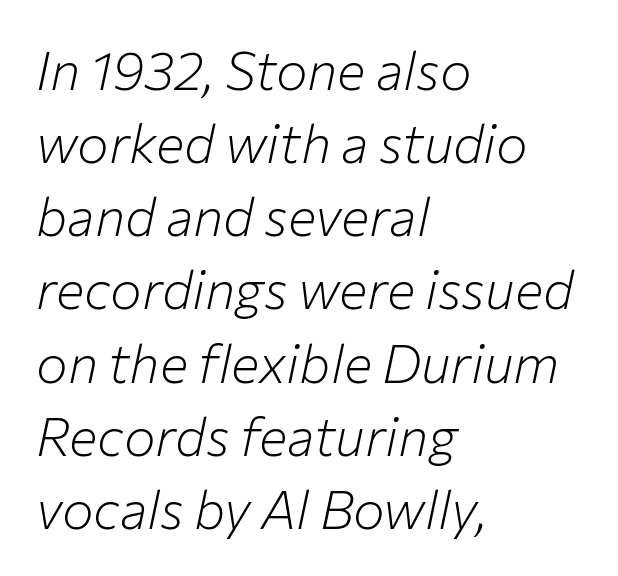
The image shows 53 px light type, italic (leaning right); set left-aligned, normal line spacing (1.38x), normal letter spacing, not underlined; low stroke contrast and a medium x-height.
